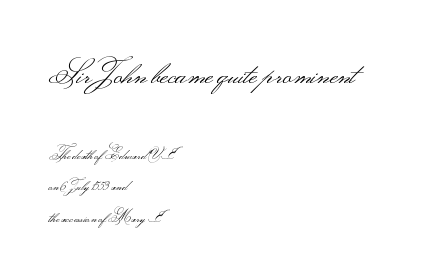
The image shows 31 px light, wide sans-serif type; set left-aligned, loose line spacing (2.26x), normal letter spacing, not underlined; the first (top) block is 2.21x larger; medium stroke contrast.
